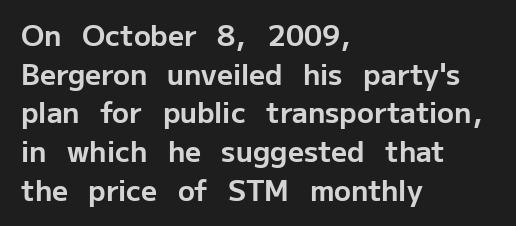
Q: Is the text bold? A: Yes.
Q: Is the text italic (slanted)? A: No, it is upright.
Q: Is the typeface a serif or a sans-serif typeface? A: Sans-serif.
Q: Is the text underlined? A: No.
Q: How is the paragraph aligned? A: Left-aligned.
Q: Is the spacing between letters normal or unusually wide? A: Normal.
Q: Is the spacing between lines tight, normal or loose? A: Normal.
Q: Width (condensed, normal, or wide)? A: Normal.
Q: Stroke contrast? A: Low.
Q: x-height? A: Medium.
Q: Monospaced? A: No.
